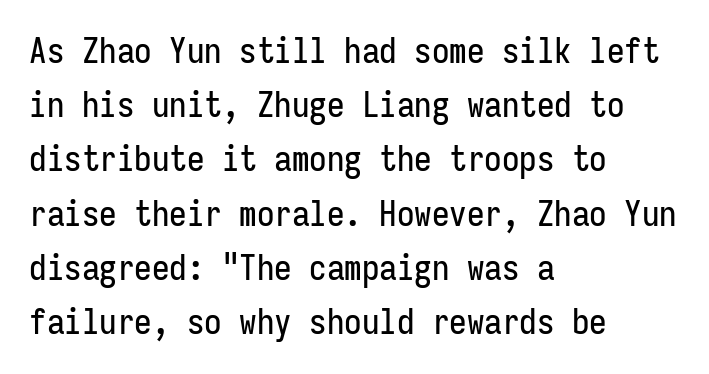
Q: Is the text italic (slanted)? A: No, it is upright.
Q: Is the typeface a serif or a sans-serif typeface? A: Sans-serif.
Q: Is the text underlined? A: No.
Q: How is the paragraph aligned? A: Left-aligned.
Q: Is the spacing between letters normal or unusually wide? A: Normal.
Q: Is the spacing between lines tight, normal or loose? A: Normal.
Q: Width (condensed, normal, or wide)? A: Condensed.
Q: Stroke contrast? A: Low.
Q: x-height? A: Medium.
Q: Monospaced? A: Yes.
